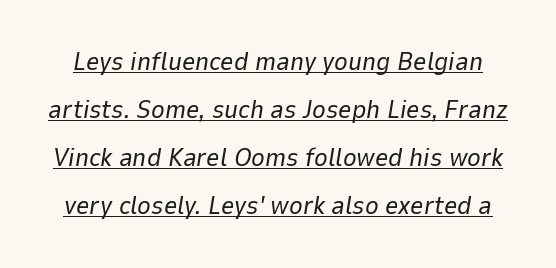
In designer terms, the underline attribute is active on this setting. Honestly, the letter spacing is just normal — you wouldn't notice it. You can tell it's italic because the verticals aren't actually vertical. Stem width sits at or under what a default text font uses.
